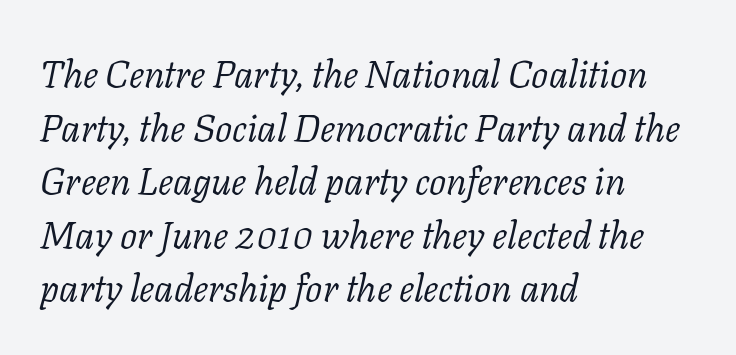
{"serif": "yes", "italic": "yes", "lean": "right", "slant_degrees": 11, "bold": "no", "weight": "light", "width": "normal", "stroke_contrast": "low", "x_height": "medium", "monospaced": "no", "underline": "no", "align": "left", "line_spacing": "normal", "line_spacing_ratio": 1.41, "letter_spacing": "normal", "letter_spacing_em": 0.0, "glyph_px": 38}
